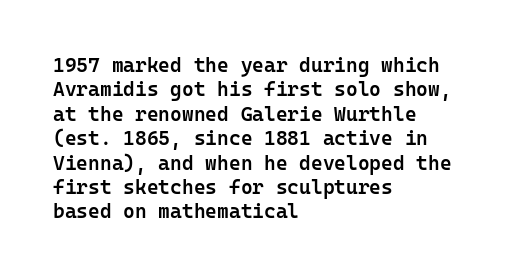
A typesetter would mark this as roman, not italic. Standard letterfit; no display-style spreading of the glyphs. This is the in-between weight designers call semibold or demi. The rendering anchors every line to the left-hand side. The area under the type is left untouched.
